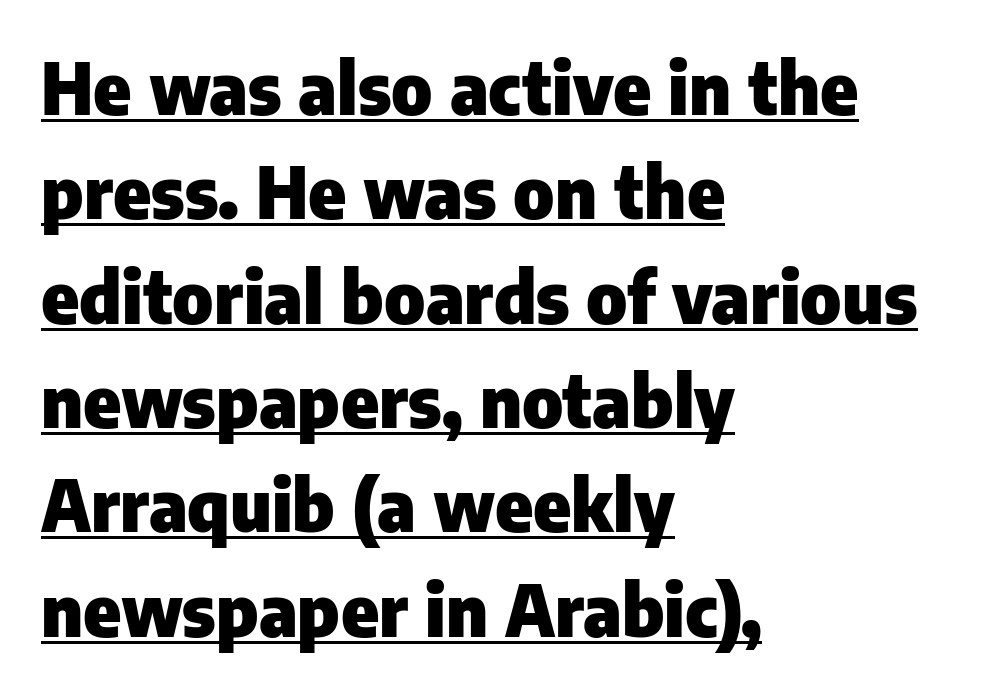
Q: Is the text bold? A: Yes.
Q: Is the text italic (slanted)? A: No, it is upright.
Q: Is the typeface a serif or a sans-serif typeface? A: Sans-serif.
Q: Is the text underlined? A: Yes.
Q: How is the paragraph aligned? A: Left-aligned.
Q: Is the spacing between letters normal or unusually wide? A: Normal.
Q: Is the spacing between lines tight, normal or loose? A: Normal.
Q: Width (condensed, normal, or wide)? A: Normal.
Q: Stroke contrast? A: Low.
Q: x-height? A: Medium.
Q: Monospaced? A: No.
